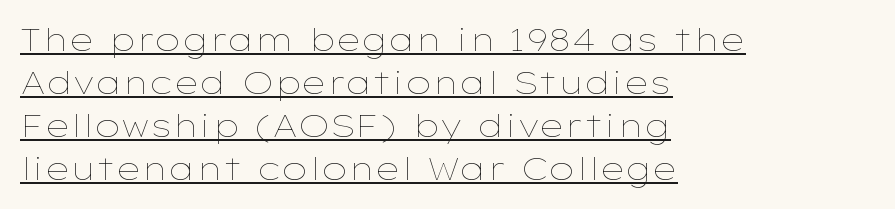
Q: Is the text bold? A: No.
Q: Is the text italic (slanted)? A: No, it is upright.
Q: Is the text underlined? A: Yes.
Q: How is the paragraph aligned? A: Left-aligned.
Q: Is the spacing between letters normal or unusually wide? A: Normal.
Q: Is the spacing between lines tight, normal or loose? A: Normal.
Q: Width (condensed, normal, or wide)? A: Wide.
Q: Stroke contrast? A: Low.
Q: x-height? A: Medium.
Q: Monospaced? A: No.
